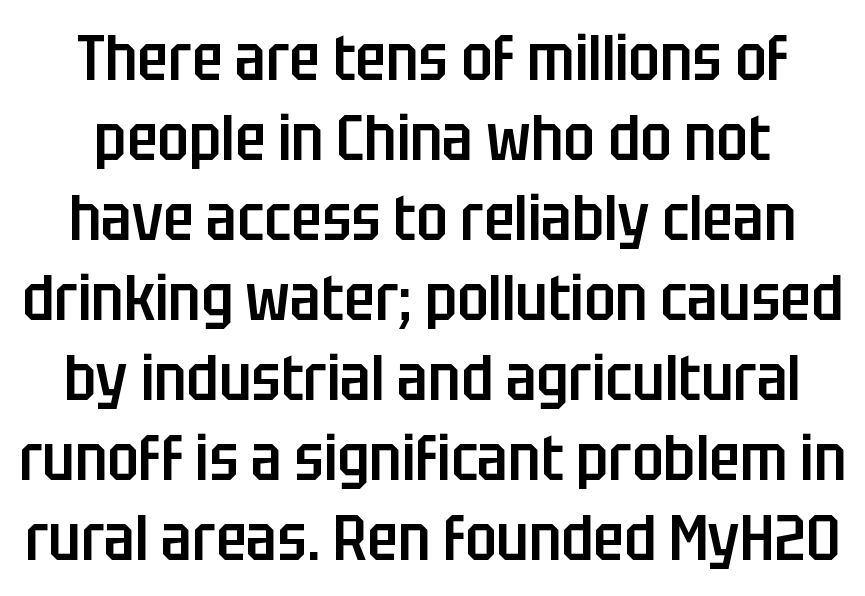
The image shows 64 px semibold, condensed sans-serif type, upright; set normal line spacing (1.25x), normal letter spacing, not underlined; low stroke contrast and a large x-height.
